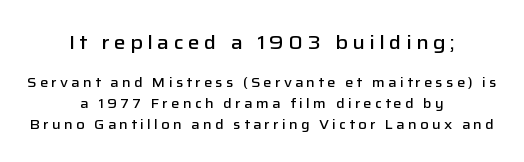
Weight check: semibold — heavier than regular, not quite bold. The area under the type is left untouched. Caption: multi-line text, centered on the measure. Reading top to bottom, the characters get smaller at the block break. Nope, not italic — everything's standing straight. A normal amount of white space separates one row of letters from the next.
